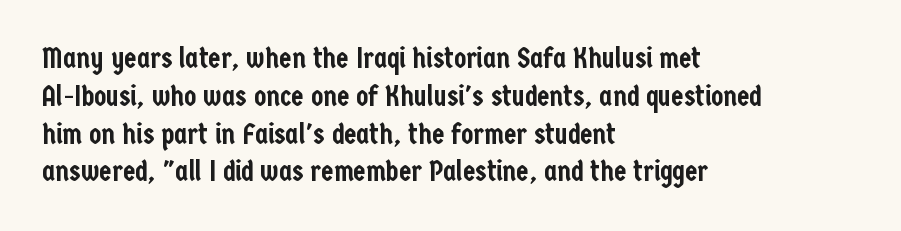
The compositor pushed each line to the left boundary. Upright lettering throughout. Note the varied advance widths — an 'i' is clearly narrower than an 'm'. Glyph-to-glyph distance matches everyday printed text.
